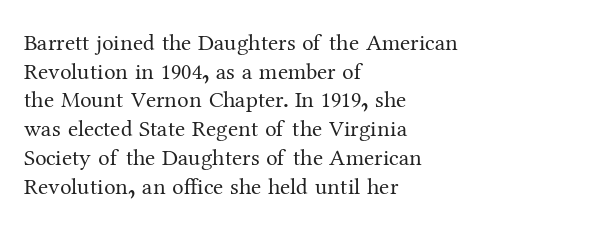
{"italic": "no", "bold": "no", "underline": "no", "align": "left", "line_spacing": "normal", "line_spacing_ratio": 1.25, "letter_spacing": "normal", "letter_spacing_em": 0.0, "glyph_px": 23}
